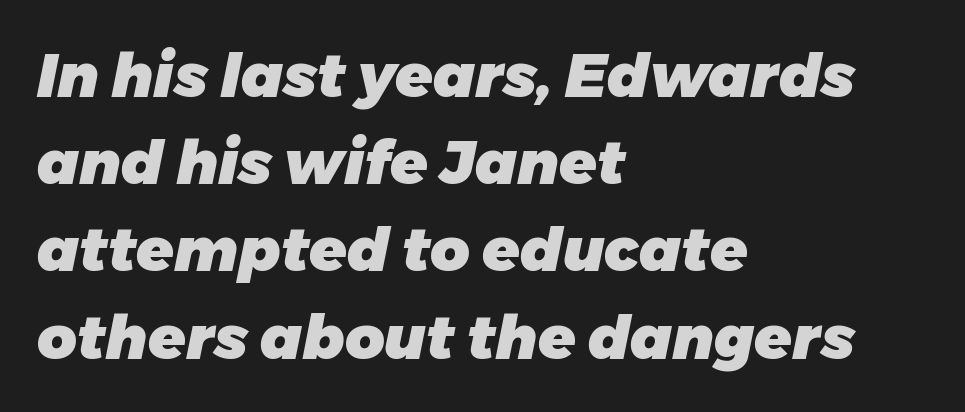
The passage shown is typed in a proportional face where columns would drift. The rendering keeps characters at their native spacing. Is the type slanted? Yes — the strokes lean at a clear angle. Unmarked baselines from the first word to the last. A student would call this left alignment; a typographer would say flush left, rag right.
